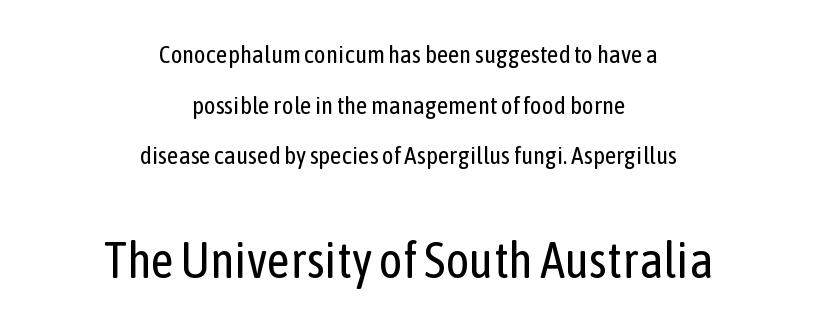
The image shows 50 px regular-weight, condensed sans-serif type, upright; set centered, loose line spacing (2.03x), normal letter spacing, not underlined; the second (bottom) block is 2.0x larger; low stroke contrast and a medium x-height.
